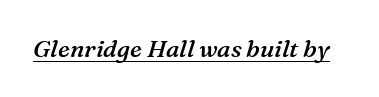
The image shows 24 px text type, italic (leaning right); set normal letter spacing, underlined.
